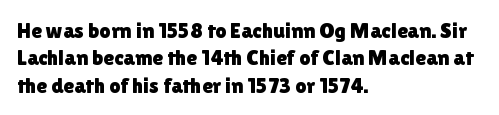
The lines are quadded left. Bare-footed words on every line. Notice how the stems are strictly vertical — no italics here. The gaps between neighbouring characters are ordinary and unremarkable.
